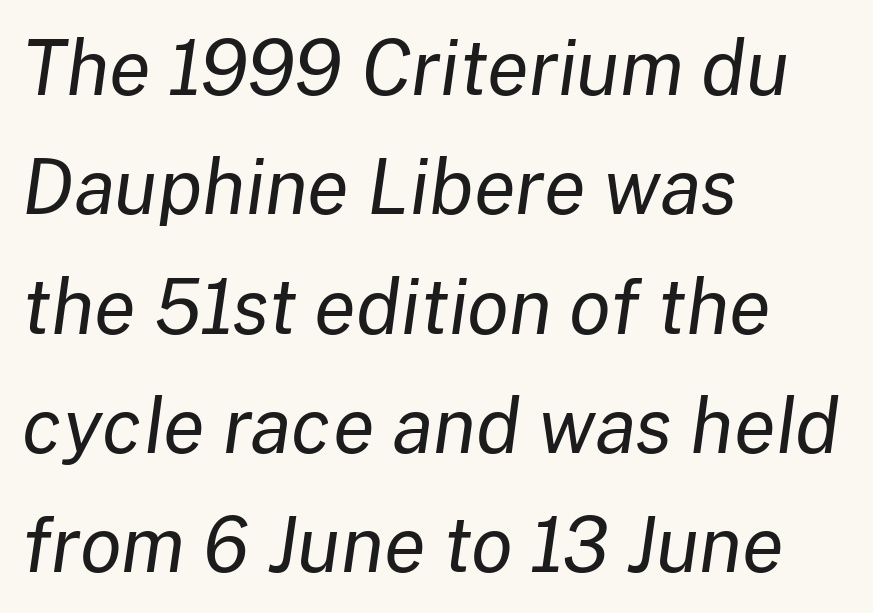
{"italic": "yes", "lean": "right", "slant_degrees": 8, "bold": "no", "weight": "regular", "width": "normal", "stroke_contrast": "low", "x_height": "medium", "monospaced": "no", "underline": "no", "align": "left", "line_spacing": "normal", "line_spacing_ratio": 1.57, "letter_spacing": "normal", "letter_spacing_em": 0.0, "glyph_px": 76}
